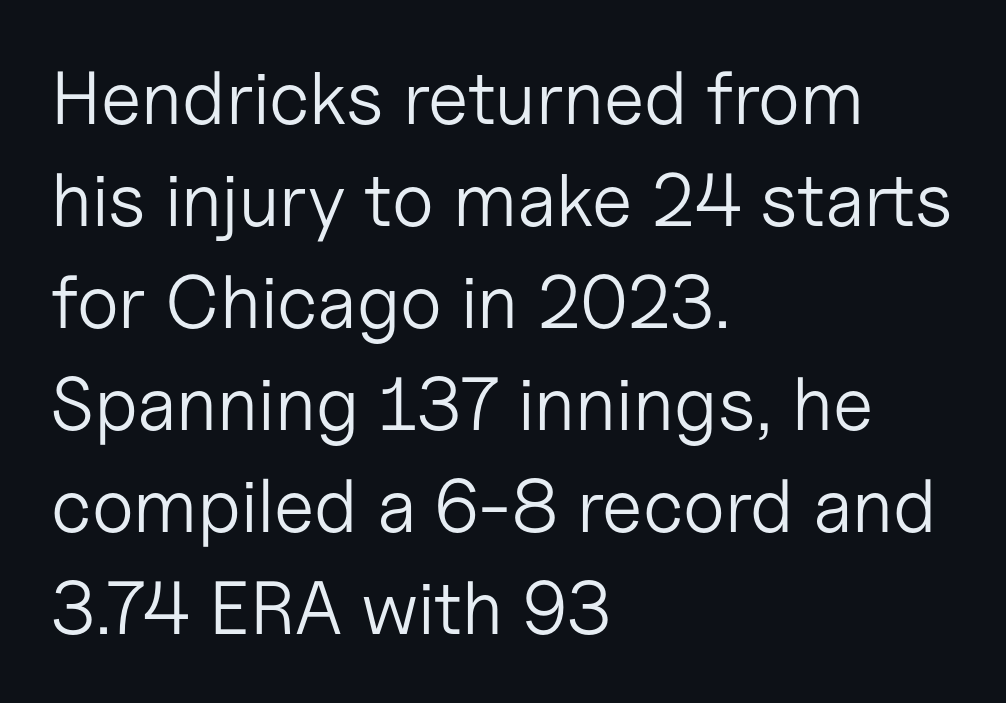
Between one letter and the next there's only the usual sliver of space. The passage shown is not underscored anywhere. Note the varied advance widths — an 'i' is clearly narrower than an 'm'. Does the lettering tilt? It doesn't — this is upright.
